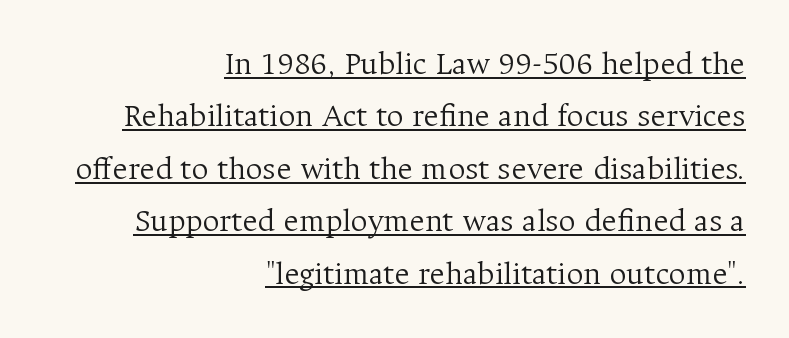
Q: Is the text bold? A: No.
Q: Is the text italic (slanted)? A: No, it is upright.
Q: Is the typeface a serif or a sans-serif typeface? A: Serif.
Q: Is the text underlined? A: Yes.
Q: How is the paragraph aligned? A: Right-aligned.
Q: Is the spacing between letters normal or unusually wide? A: Normal.
Q: Is the spacing between lines tight, normal or loose? A: Normal.
Q: Width (condensed, normal, or wide)? A: Normal.
Q: Stroke contrast? A: Medium.
Q: x-height? A: Medium.
Q: Monospaced? A: No.
